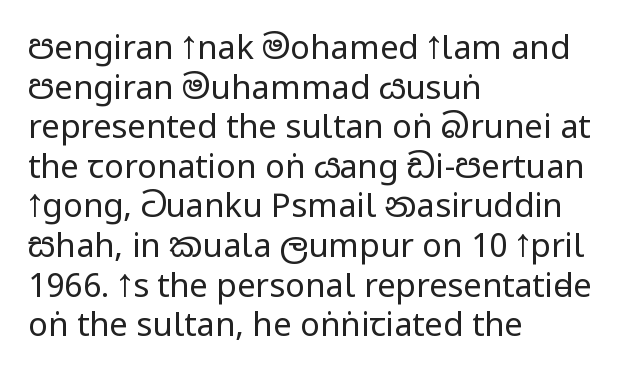
{"serif": "no", "italic": "no", "bold": "no", "weight": "regular", "width": "condensed", "stroke_contrast": "low", "x_height": "large", "monospaced": "no", "underline": "no", "align": "left", "line_spacing_ratio": 1.2, "letter_spacing": "normal", "letter_spacing_em": 0.0, "glyph_px": 33}
